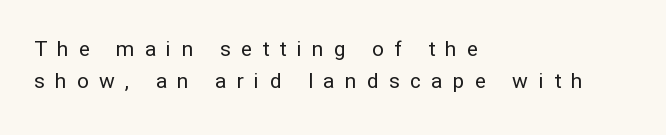
The image shows 21 px text type, upright; set left-aligned, normal line spacing (1.53x), unusually wide letter spacing (+0.49 em), not underlined.
